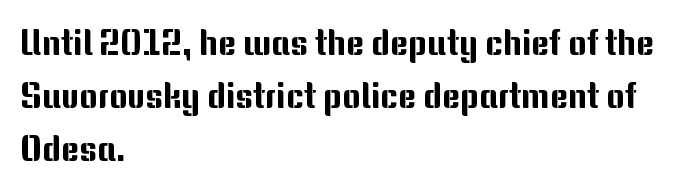
Q: Is the text italic (slanted)? A: No, it is upright.
Q: Is the typeface a serif or a sans-serif typeface? A: Sans-serif.
Q: Is the text underlined? A: No.
Q: How is the paragraph aligned? A: Left-aligned.
Q: Is the spacing between letters normal or unusually wide? A: Normal.
Q: Is the spacing between lines tight, normal or loose? A: Normal.
Q: Width (condensed, normal, or wide)? A: Normal.
Q: Stroke contrast? A: Medium.
Q: x-height? A: Medium.
Q: Monospaced? A: No.
